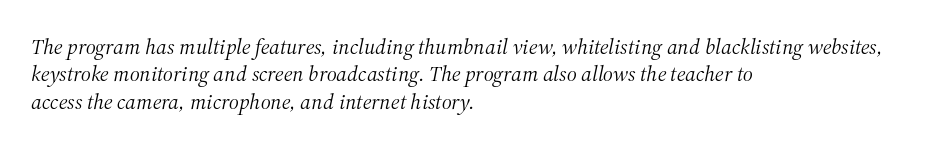
{"italic": "yes", "lean": "right", "slant_degrees": 12, "bold": "no", "underline": "no", "align": "left", "line_spacing_ratio": 1.24, "letter_spacing": "normal", "letter_spacing_em": 0.0, "glyph_px": 22}
